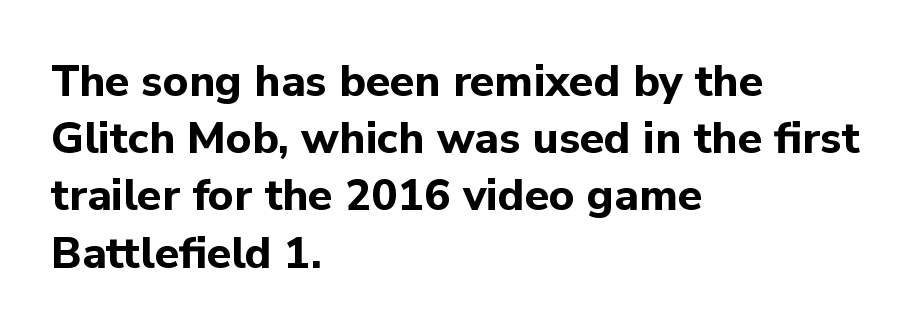
A typesetter would label this face a sans. If you drew a line through each stem, it would be perfectly vertical. Note the varied advance widths — an 'i' is clearly narrower than an 'm'. Type without underlining.
